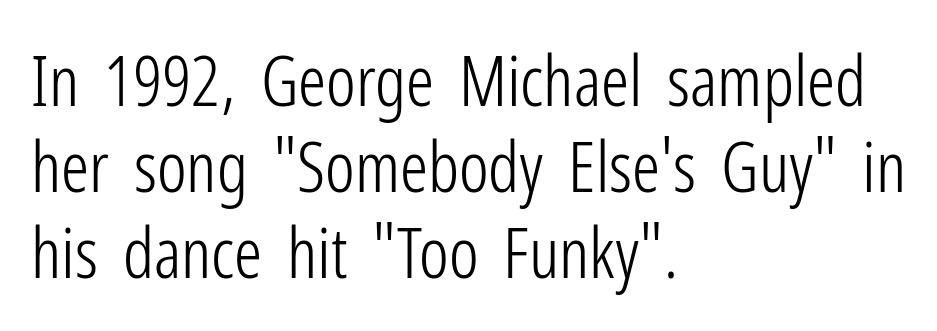
{"serif": "no", "italic": "no", "bold": "no", "weight": "light", "width": "condensed", "stroke_contrast": "low", "x_height": "medium", "monospaced": "no", "underline": "no", "align": "left", "line_spacing_ratio": 1.23, "letter_spacing": "normal", "letter_spacing_em": 0.0, "glyph_px": 70}
